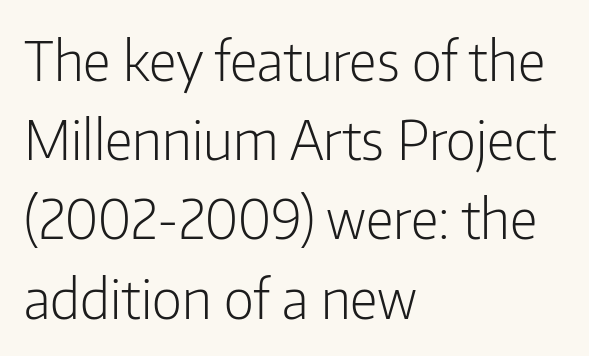
Look at the tracking — it's just the regular setting, nothing added. The face used here is proportionally spaced, like ordinary book or web type. The designer went with a sans here, leaving each stem footless. This is the regular roman posture of the typeface. The lines sit at an ordinary, default distance from one another.
